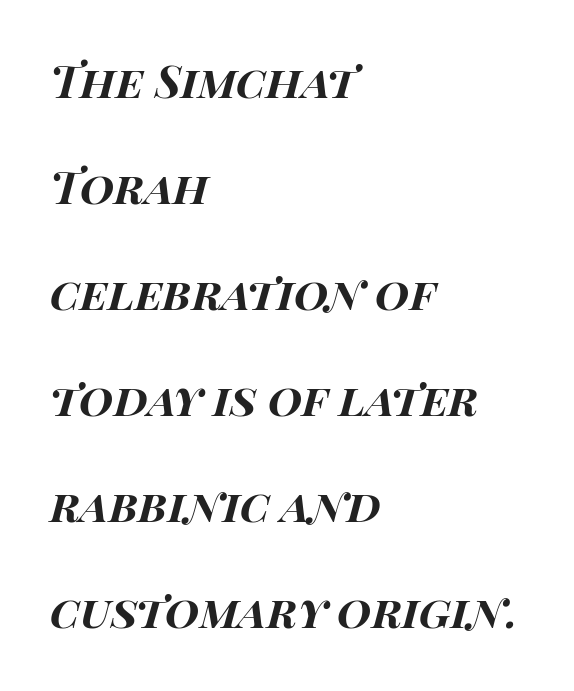
{"italic": "yes", "lean": "right", "slant_degrees": 15, "bold": "yes", "weight": "bold", "width": "wide", "stroke_contrast": "high", "x_height": "large", "monospaced": "no", "underline": "no", "align": "left", "line_spacing": "loose", "line_spacing_ratio": 2.41, "letter_spacing": "normal", "letter_spacing_em": 0.0, "glyph_px": 44}
